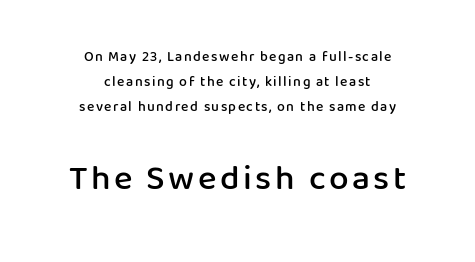
The area under the type is left untouched. Is this a sans? Yes — the strokes have no serifs. Does the weight exceed regular? Yes, but only to semibold. Unlike italic type, these characters show no tilt at all.
